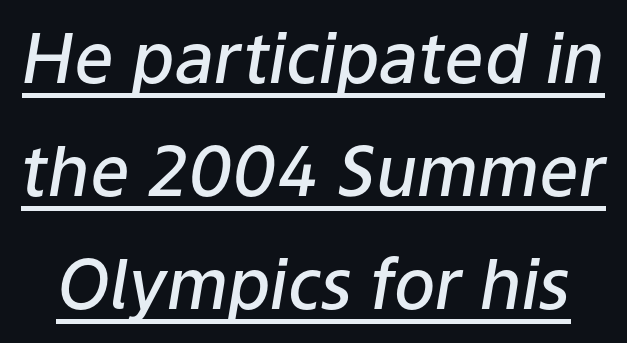
{"italic": "yes", "lean": "right", "slant_degrees": 9, "bold": "semi", "weight": "semibold", "width": "normal", "stroke_contrast": "low", "x_height": "medium", "monospaced": "no", "underline": "yes", "line_spacing": "normal", "line_spacing_ratio": 1.64, "letter_spacing": "normal", "letter_spacing_em": 0.0, "glyph_px": 69}
